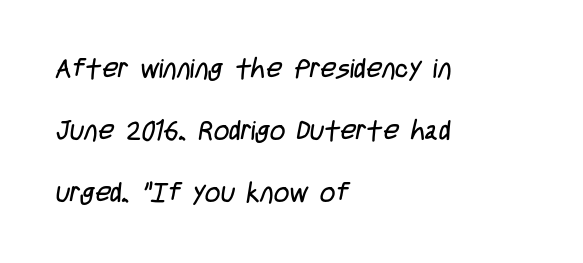
{"bold": "no", "underline": "no", "align": "left", "line_spacing": "loose", "line_spacing_ratio": 2.3, "letter_spacing": "normal", "letter_spacing_em": 0.0, "glyph_px": 27}
